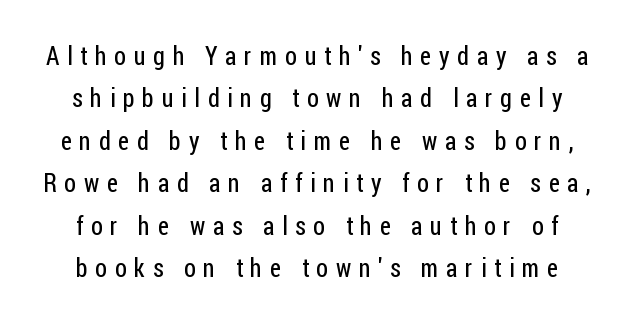
The image shows 25 px text type, upright; set normal line spacing (1.7x), unusually wide letter spacing (+0.31 em), not underlined.
